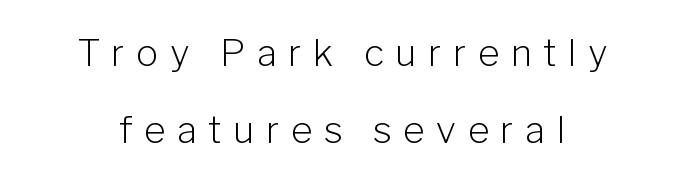
Q: Is the text bold? A: No.
Q: Is the text italic (slanted)? A: No, it is upright.
Q: Is the typeface a serif or a sans-serif typeface? A: Sans-serif.
Q: Is the text underlined? A: No.
Q: Is the spacing between letters normal or unusually wide? A: Unusually wide.
Q: Is the spacing between lines tight, normal or loose? A: Loose.
Q: Width (condensed, normal, or wide)? A: Normal.
Q: Stroke contrast? A: Low.
Q: x-height? A: Medium.
Q: Monospaced? A: No.
